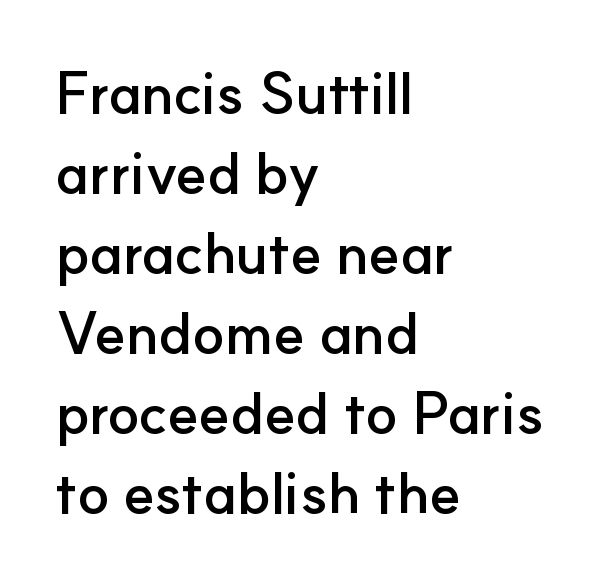
{"serif": "no", "italic": "no", "bold": "yes", "weight": "semibold", "width": "normal", "stroke_contrast": "low", "x_height": "small", "monospaced": "no", "underline": "no", "align": "left", "line_spacing": "normal", "line_spacing_ratio": 1.38, "letter_spacing": "normal", "letter_spacing_em": 0.0, "glyph_px": 58}
